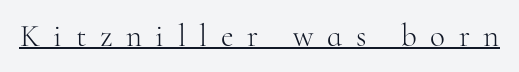
Has an underline been added? It has. Varying glyph widths throughout — classic text-font behaviour. Are there feet on the stems? There are — it's a serif. Unlike italic type, these characters show no tilt at all. No chunkiness to these letters — they're not bold. Here the glyphs are tracked loosely, breaking word shapes into spaced letters.
